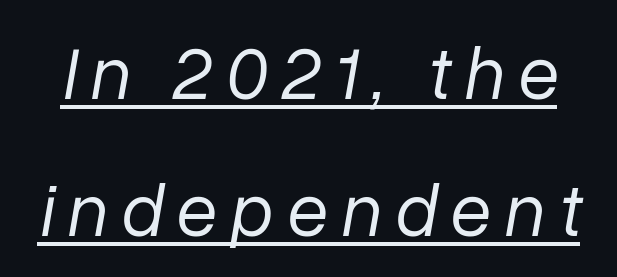
{"italic": "yes", "lean": "right", "slant_degrees": 10, "bold": "no", "weight": "regular", "width": "normal", "stroke_contrast": "low", "x_height": "medium", "monospaced": "no", "underline": "yes", "line_spacing_ratio": 1.83, "glyph_px": 75}
